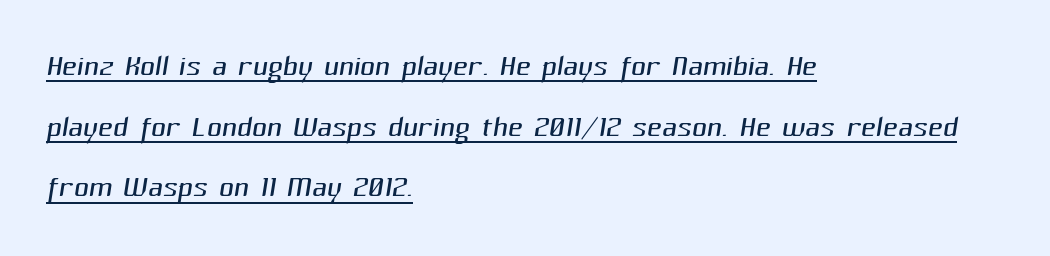
{"serif": "no", "bold": "no", "weight": "light", "width": "normal", "stroke_contrast": "medium", "x_height": "medium", "monospaced": "no", "underline": "yes", "align": "left", "line_spacing": "normal", "line_spacing_ratio": 1.48, "letter_spacing": "normal", "letter_spacing_em": 0.0, "glyph_px": 41}
